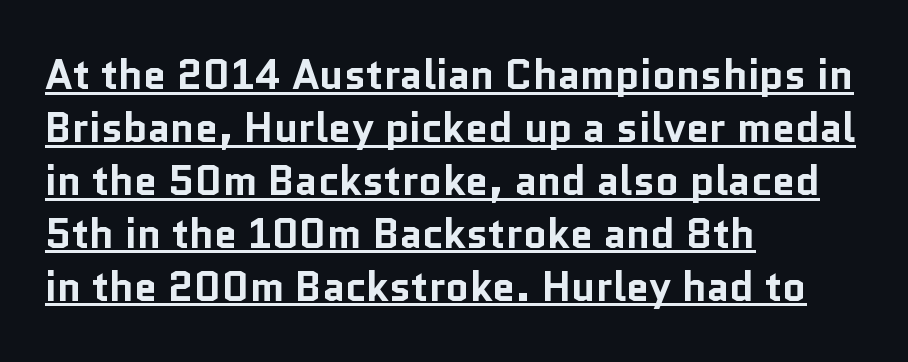
{"serif": "no", "italic": "no", "bold": "yes", "weight": "bold", "width": "normal", "stroke_contrast": "low", "x_height": "medium", "monospaced": "no", "underline": "yes", "align": "left", "line_spacing": "normal", "line_spacing_ratio": 1.29, "letter_spacing": "normal", "letter_spacing_em": 0.0, "glyph_px": 41}
